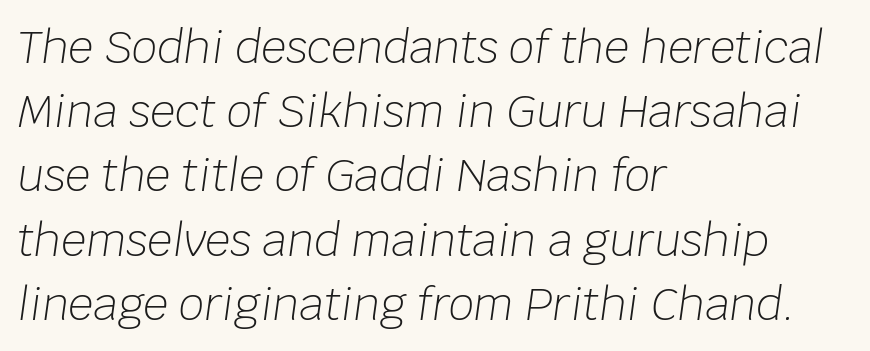
{"italic": "yes", "lean": "right", "slant_degrees": 8, "bold": "no", "weight": "light", "width": "normal", "stroke_contrast": "low", "x_height": "large", "monospaced": "no", "underline": "no", "align": "left", "line_spacing": "normal", "line_spacing_ratio": 1.46, "letter_spacing": "normal", "letter_spacing_em": 0.0, "glyph_px": 44}
